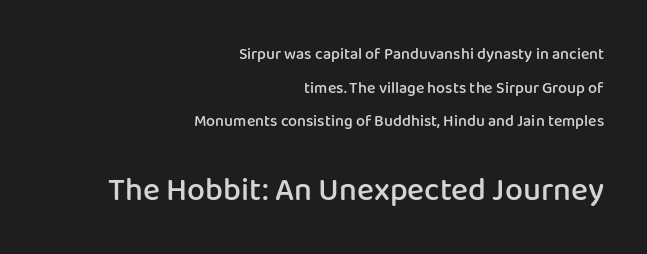
The image shows 32 px semibold sans-serif type, upright; set right-aligned, loose line spacing (2.1x), normal letter spacing, not underlined; the second (bottom) block is 2.0x larger; low stroke contrast and a medium x-height.
